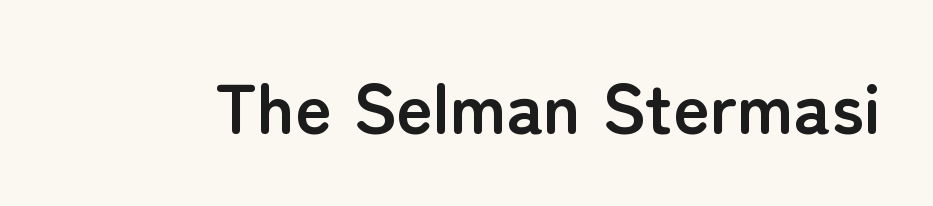
Q: Is the text bold? A: Yes.
Q: Is the text italic (slanted)? A: No, it is upright.
Q: Is the typeface a serif or a sans-serif typeface? A: Sans-serif.
Q: Is the text underlined? A: No.
Q: Is the spacing between letters normal or unusually wide? A: Normal.
Q: Width (condensed, normal, or wide)? A: Normal.
Q: Stroke contrast? A: Low.
Q: x-height? A: Medium.
Q: Monospaced? A: No.
